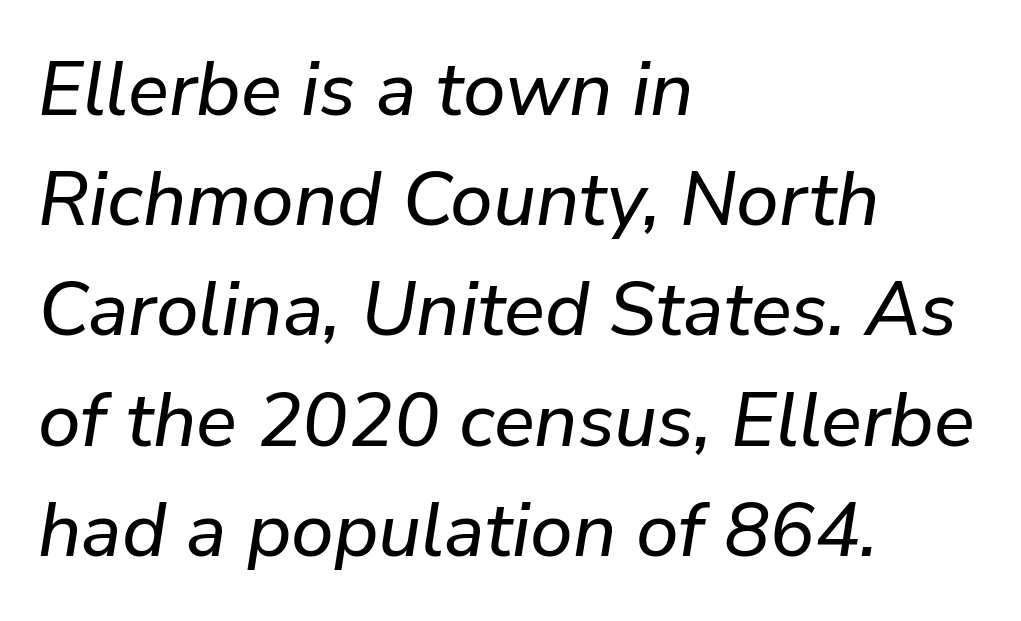
Just letters on the line, the space beneath them empty. Do the characters align in a grid? No, the font is proportional. Vertically, the passage feels balanced, rows spaced as you'd expect. Emphasis-style slanted type is in use. Nobody touched the tracking dial on this one.
